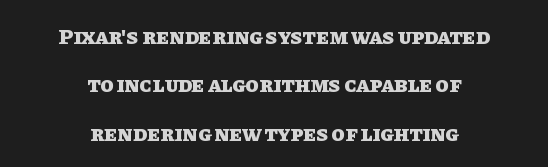
{"italic": "no", "bold": "yes", "underline": "no", "align": "center", "line_spacing": "loose", "line_spacing_ratio": 2.2, "letter_spacing": "normal", "letter_spacing_em": 0.0, "glyph_px": 22}
